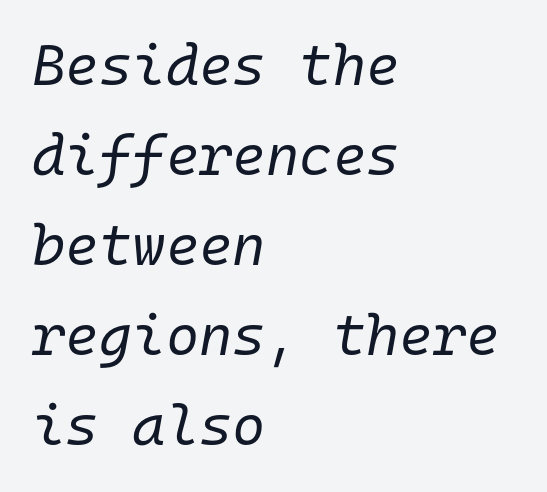
{"italic": "yes", "lean": "right", "slant_degrees": 10, "bold": "no", "weight": "regular", "width": "normal", "stroke_contrast": "low", "x_height": "medium", "monospaced": "yes", "underline": "no", "align": "left", "line_spacing": "normal", "line_spacing_ratio": 1.58, "letter_spacing": "normal", "letter_spacing_em": 0.0, "glyph_px": 57}
